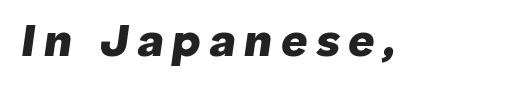
Each letter keeps its own natural width here, so spacing adapts to shape. Set as a true bold cut, around the 700 mark. Glance below the letters and you will spot only blank space. When letters slant like this, we call the style italic.
